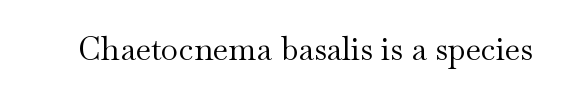
The image shows 32 px regular-weight, wide serif type, upright; set normal letter spacing, not underlined; medium stroke contrast and a small x-height.
